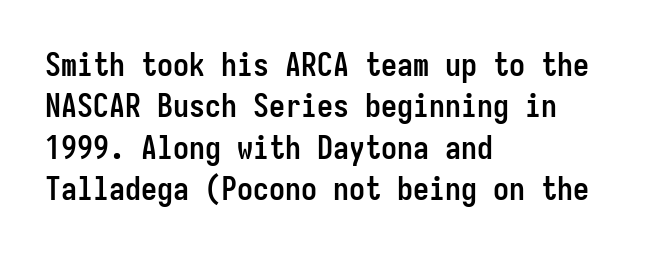
The text was rendered using a sans face with plain stroke endings. Lines of text with bare space underneath. Successive baselines arrive at the customary interval. If you drew a line through each stem, it would be perfectly vertical. The lines are quadded left.
